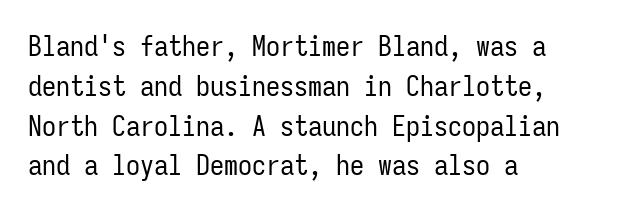
Spacing between characters is what you'd get straight out of the box. One-word summary of the alignment: left. The font is comparable to plain body text, perhaps lighter. Do the letters lean? They stand straight. The area under the type is left untouched.
